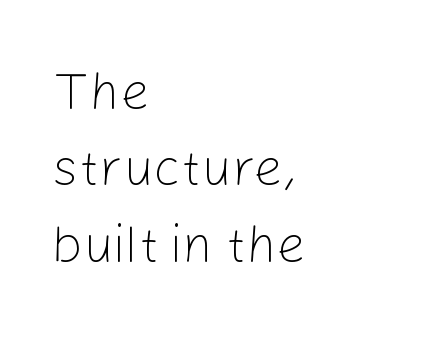
{"serif": "no", "italic": "no", "bold": "no", "weight": "light", "width": "normal", "stroke_contrast": "low", "x_height": "medium", "monospaced": "no", "underline": "no", "align": "left", "line_spacing": "normal", "line_spacing_ratio": 1.47, "letter_spacing": "normal", "letter_spacing_em": 0.0, "glyph_px": 52}
